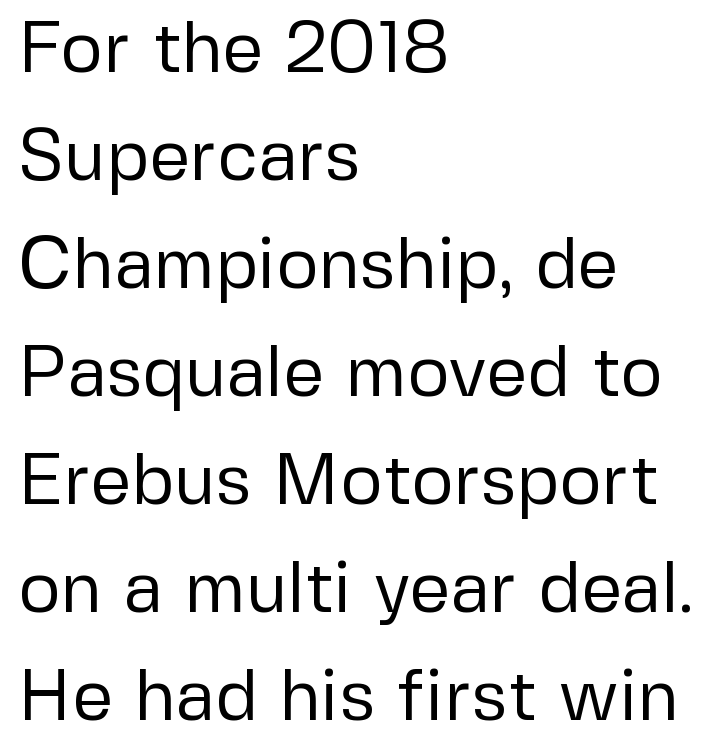
The image shows 72 px regular-weight sans-serif type, upright; set left-aligned, normal line spacing (1.5x), normal letter spacing, not underlined; low stroke contrast and a medium x-height.
